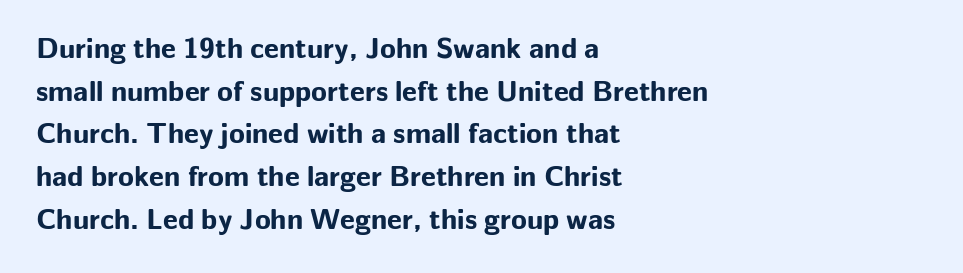
{"serif": "no", "italic": "no", "bold": "yes", "weight": "bold", "width": "normal", "stroke_contrast": "low", "x_height": "medium", "monospaced": "no", "underline": "no", "align": "left", "line_spacing": "normal", "line_spacing_ratio": 1.47, "letter_spacing": "normal", "letter_spacing_em": 0.0, "glyph_px": 29}
